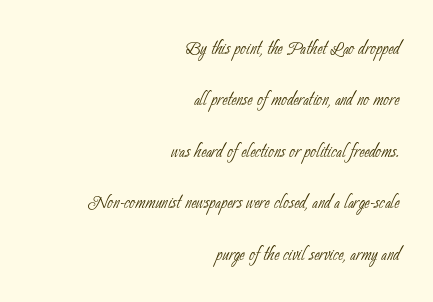
The image shows 25 px text type; set right-aligned, loose line spacing (2.06x), normal letter spacing, not underlined.
